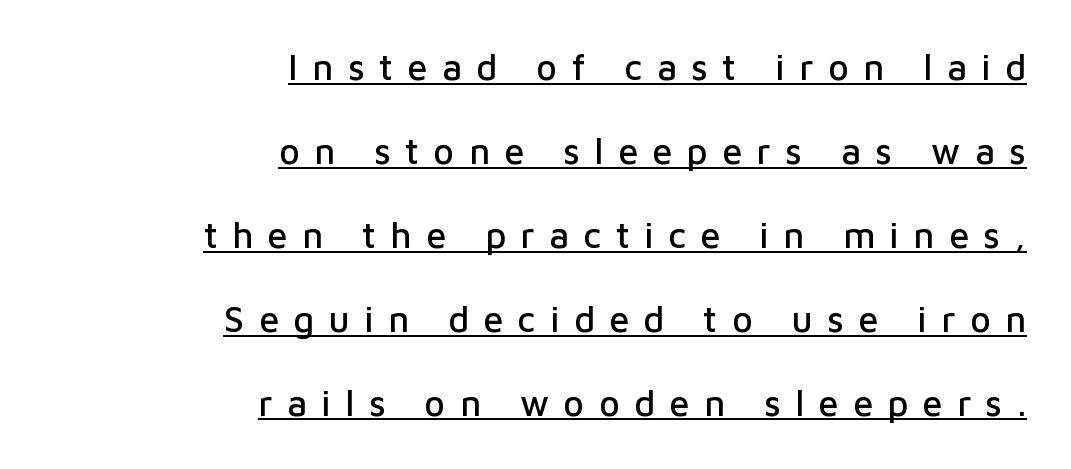
{"serif": "no", "italic": "no", "width": "normal", "stroke_contrast": "low", "x_height": "medium", "monospaced": "no", "underline": "yes", "align": "right", "line_spacing": "loose", "line_spacing_ratio": 2.33, "letter_spacing": "wide", "letter_spacing_em": 0.4, "glyph_px": 36}
